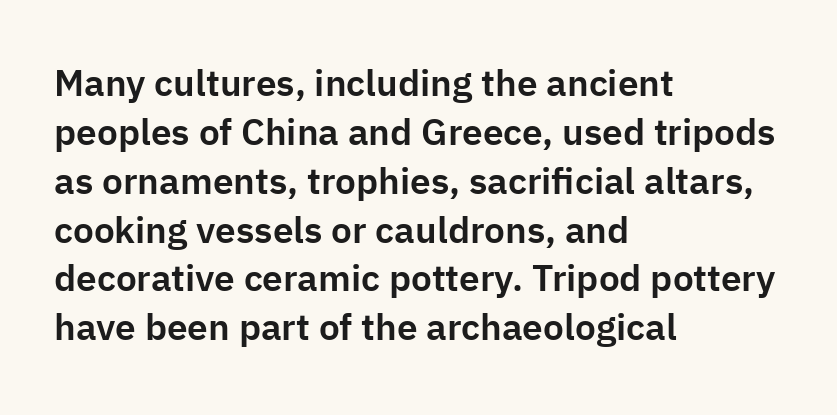
The line texture is even and compact thanks to regular tracking. Typeset ragged right — the left edge is the straight one. Clear beneath every line of the passage. The vertical gap from one line to the next is medium.
